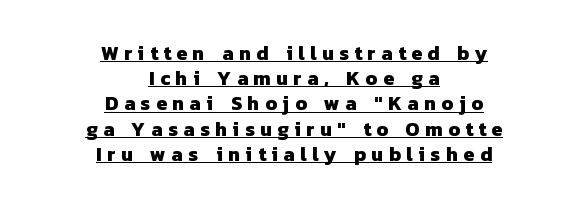
These words are printed bold, with thick strokes throughout. Display-style spreading of the glyphs; the letterfit is very open. The setting favours the middle, as headings and verse often do. Regarding leading, the lines here are spaced in the standard way.
